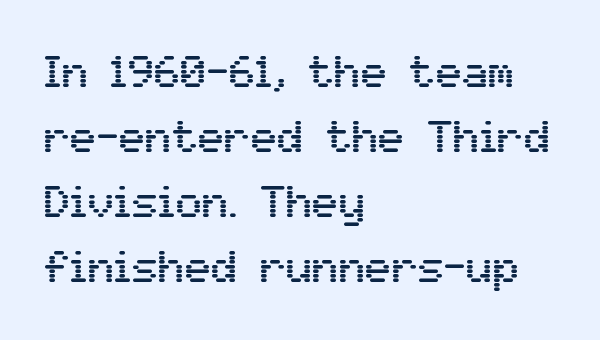
The image shows 44 px sans-serif type, upright; set left-aligned, normal line spacing (1.48x), normal letter spacing, not underlined; medium stroke contrast and a medium x-height.
